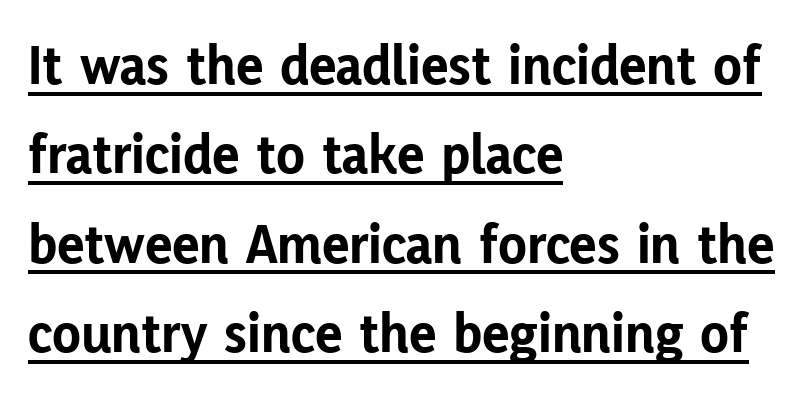
This rendering uses left alignment, leaving the right contour irregular. The specimen includes a rule beneath the text block's lines. Does the leading feel generous? No, just average. Compared with an ordinary text face, these strokes are far heavier — a full bold. The lettering stays uniformly vertical, giving the passage a roman look.
